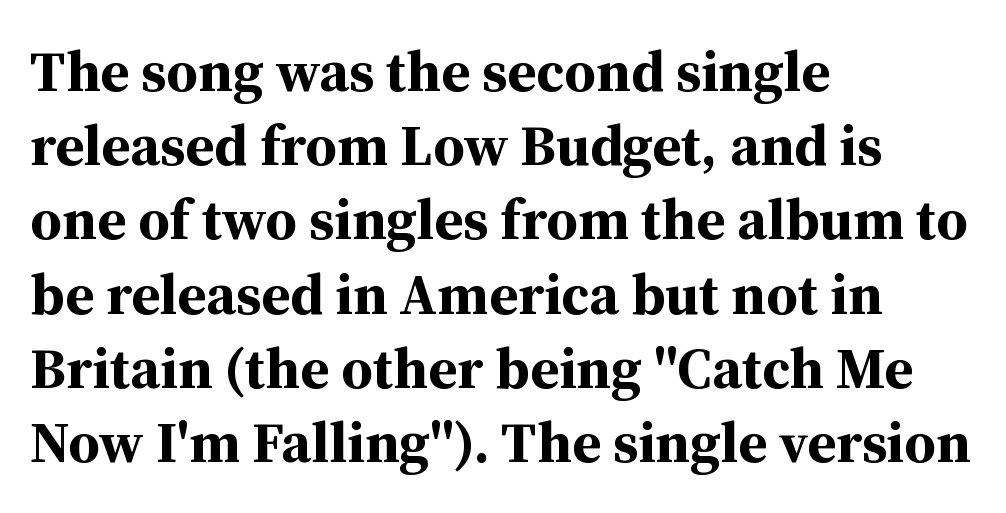
The image shows 58 px bold serif type, upright; set left-aligned, normal line spacing (1.28x), normal letter spacing, not underlined; medium stroke contrast and a medium x-height.
